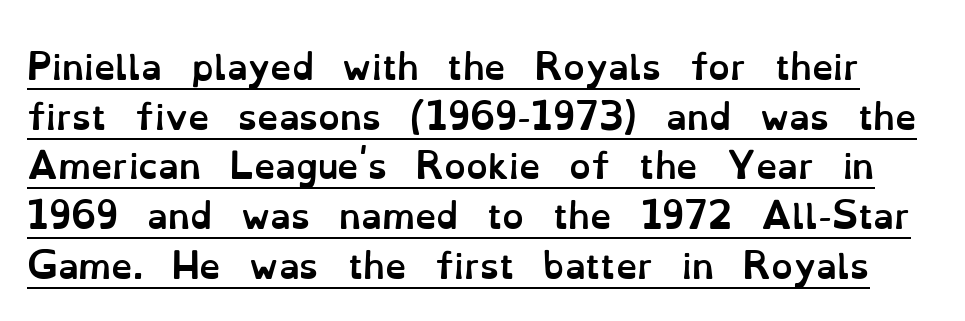
The image shows 34 px semibold type, upright; set normal line spacing (1.46x), normal letter spacing, underlined; low stroke contrast and a small x-height.
